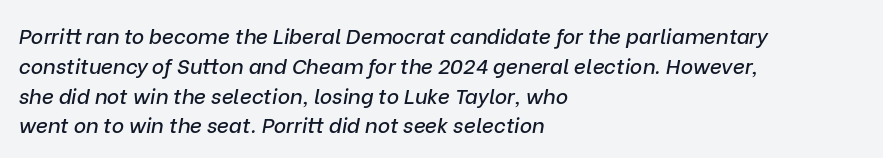
Q: Is the text italic (slanted)? A: Yes, it leans right by about 9 degrees.
Q: Is the text underlined? A: No.
Q: How is the paragraph aligned? A: Left-aligned.
Q: Is the spacing between letters normal or unusually wide? A: Normal.
Q: Is the spacing between lines tight, normal or loose? A: Normal.
